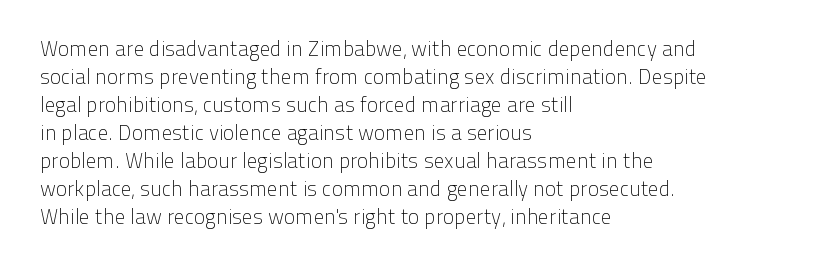
{"italic": "no", "bold": "no", "underline": "no", "align": "left", "line_spacing": "normal", "line_spacing_ratio": 1.33, "letter_spacing": "normal", "letter_spacing_em": 0.0, "glyph_px": 21}
